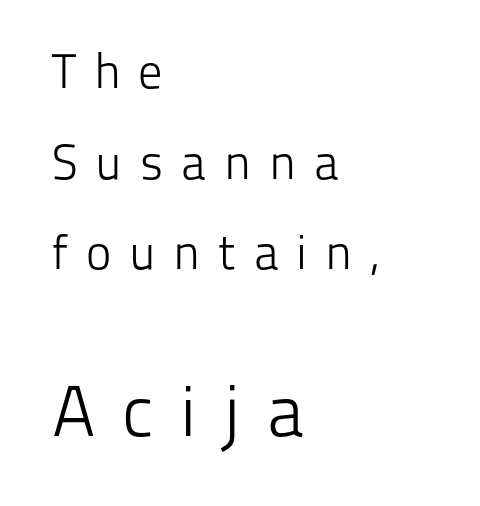
Q: Is the text bold? A: No.
Q: Is the text italic (slanted)? A: No, it is upright.
Q: Is the typeface a serif or a sans-serif typeface? A: Sans-serif.
Q: Is the text underlined? A: No.
Q: How is the paragraph aligned? A: Left-aligned.
Q: Is the spacing between letters normal or unusually wide? A: Unusually wide.
Q: Which block of text is set in a larger size, the first (top) or the second (bottom)? A: The second (bottom) one.
Q: Width (condensed, normal, or wide)? A: Normal.
Q: Stroke contrast? A: Low.
Q: x-height? A: Medium.
Q: Monospaced? A: No.
